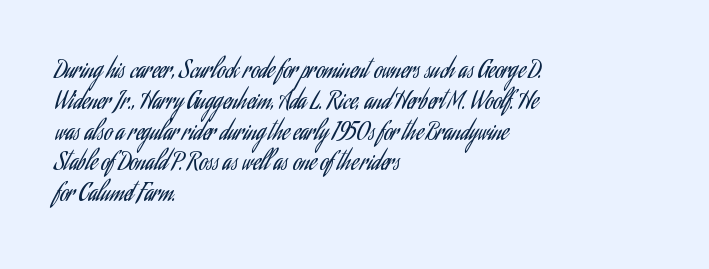
Q: Is the text bold? A: No.
Q: Is the text italic (slanted)? A: Yes.
Q: Is the text underlined? A: No.
Q: How is the paragraph aligned? A: Left-aligned.
Q: Is the spacing between letters normal or unusually wide? A: Normal.
Q: Is the spacing between lines tight, normal or loose? A: Normal.
